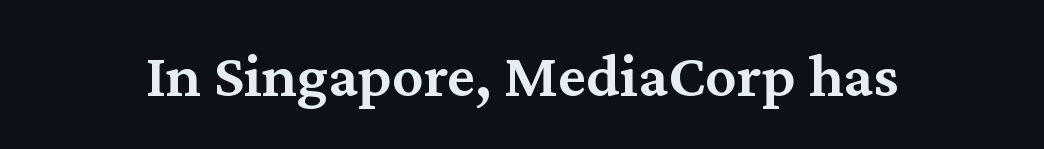
Letterform terminals end in serifs throughout the passage. Decoration check: the copy has no underline. There is no visible air inserted between adjacent glyphs. These lines are rendered in a variable-pitch font. Italic: no, the glyphs are upright roman. The strokes are fattened partway — semibold, not bold.
